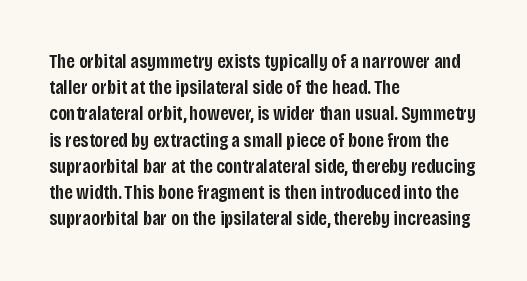
Q: Is the text bold? A: Semi-bold.
Q: Is the text italic (slanted)? A: No, it is upright.
Q: Is the text underlined? A: No.
Q: How is the paragraph aligned? A: Left-aligned.
Q: Is the spacing between letters normal or unusually wide? A: Normal.
Q: Is the spacing between lines tight, normal or loose? A: Normal.
